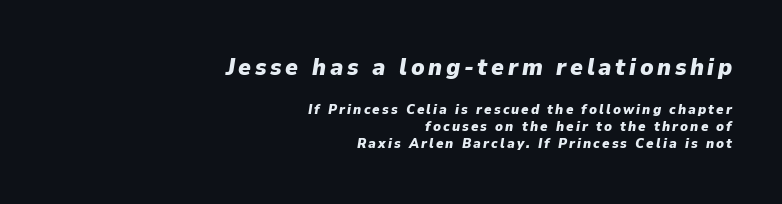
{"italic": "yes", "lean": "right", "slant_degrees": 9, "bold": "yes", "underline": "no", "align": "right", "line_spacing_ratio": 1.23, "larger_block": "first", "size_ratio": 1.71, "glyph_px": 24}
